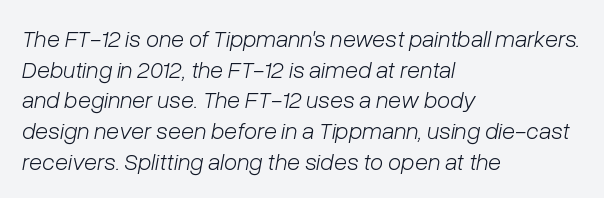
Tall strokes in this sample are angled rather than plumb. One glance says typical: line gaps are just what's usual. This rendering uses left alignment, leaving the right contour irregular. The cut favours lightness, reaching ordinary text weight at its darkest. Descenders hang freely into open space. Standard letterfit; no display-style spreading of the glyphs.
